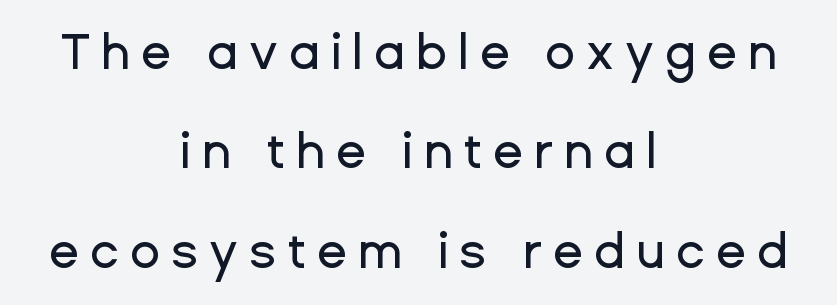
Q: Is the text italic (slanted)? A: No, it is upright.
Q: Is the typeface a serif or a sans-serif typeface? A: Sans-serif.
Q: Is the text underlined? A: No.
Q: How is the paragraph aligned? A: Centered.
Q: Is the spacing between letters normal or unusually wide? A: Unusually wide.
Q: Is the spacing between lines tight, normal or loose? A: Loose.
Q: Width (condensed, normal, or wide)? A: Normal.
Q: Stroke contrast? A: Low.
Q: x-height? A: Medium.
Q: Monospaced? A: No.
